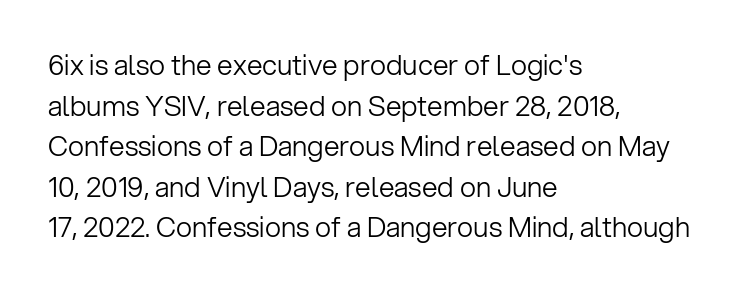
The image shows 28 px light sans-serif type, upright; set left-aligned, normal line spacing (1.45x), normal letter spacing, not underlined; low stroke contrast and a medium x-height.
